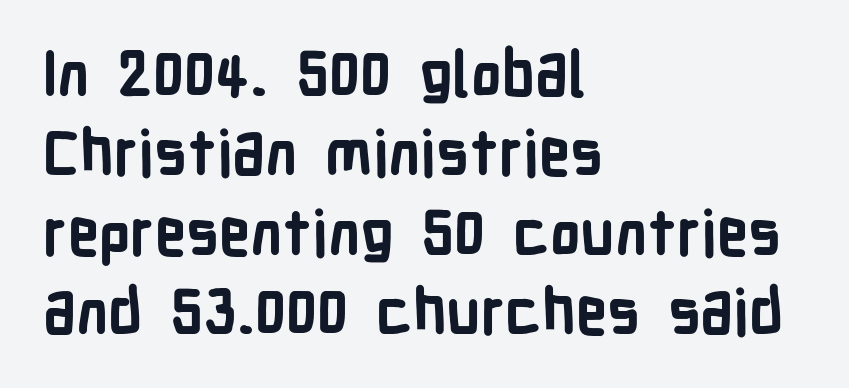
{"serif": "no", "italic": "no", "bold": "yes", "weight": "bold", "width": "condensed", "stroke_contrast": "low", "x_height": "medium", "monospaced": "no", "underline": "no", "align": "left", "line_spacing": "normal", "line_spacing_ratio": 1.28, "letter_spacing": "normal", "letter_spacing_em": 0.0, "glyph_px": 62}
